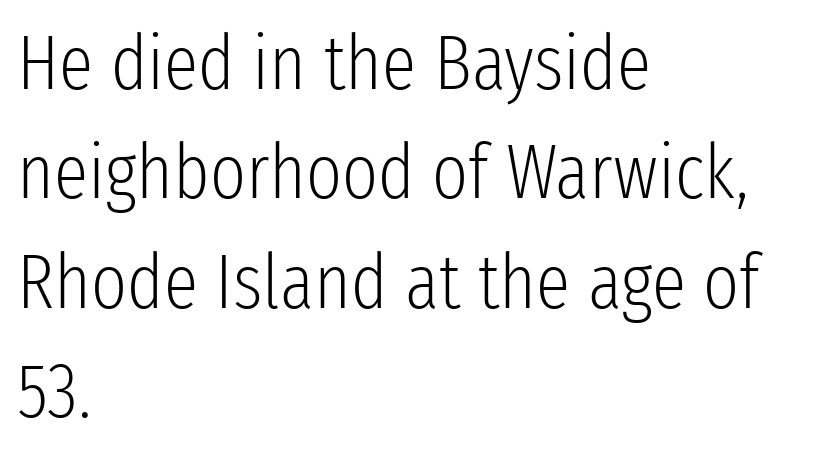
The image shows 77 px light, condensed sans-serif type, upright; set left-aligned, normal line spacing (1.42x), normal letter spacing, not underlined; low stroke contrast and a medium x-height.
